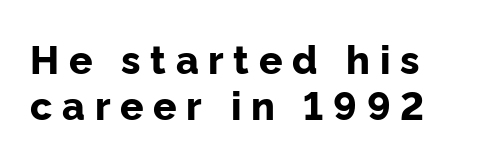
You could not count columns in this text — the font is proportionally spaced. Just letters on the line, the space beneath them empty. Horizontal alignment here is leftward, the default for most running prose. What stands out about the letter spacing? Its width — letters are far apart.
